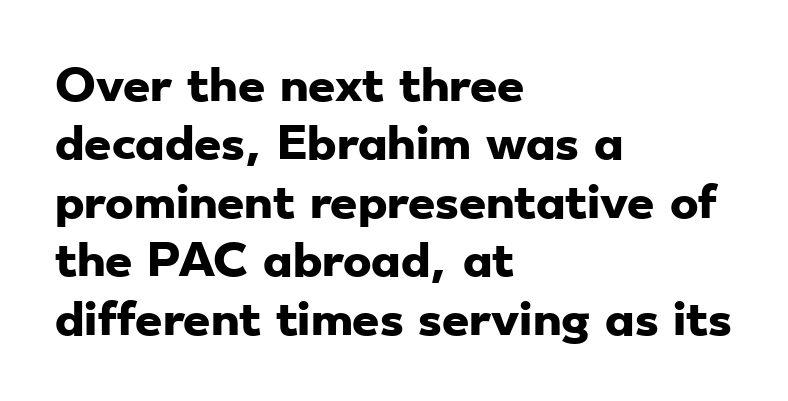
{"serif": "no", "bold": "yes", "weight": "heavy", "width": "wide", "stroke_contrast": "low", "x_height": "small", "monospaced": "no", "underline": "no", "align": "left", "line_spacing": "normal", "line_spacing_ratio": 1.36, "letter_spacing": "normal", "letter_spacing_em": 0.0, "glyph_px": 43}
